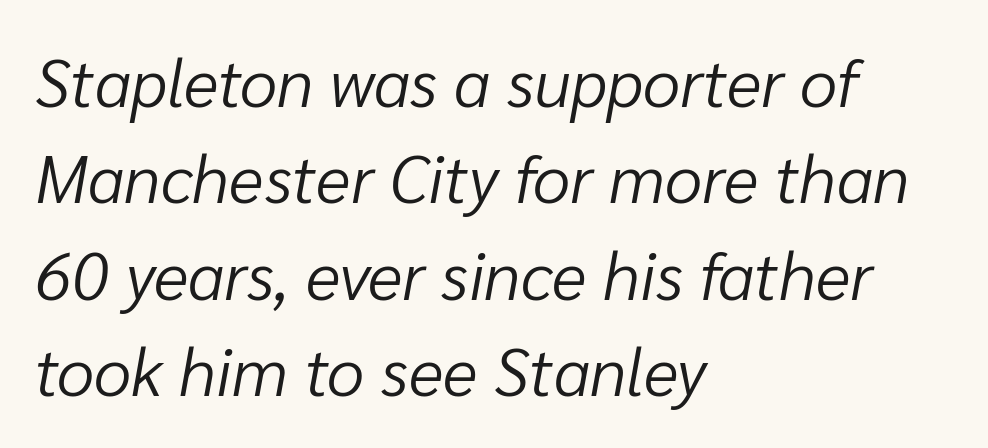
Italic: yes, the glyphs are oblique. Honestly, the row spacing looks completely unremarkable. One-word summary of the alignment: left. Character widths vary here, with narrow letters taking less room than wide ones. Descenders are the only things crossing below the line.
